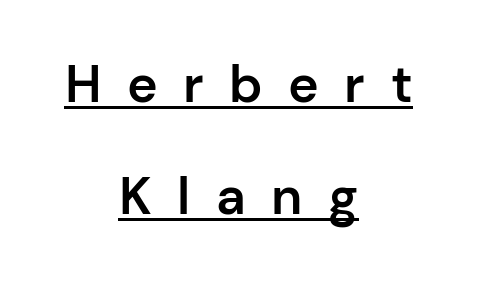
{"serif": "no", "italic": "no", "bold": "semi", "weight": "semibold", "width": "normal", "stroke_contrast": "low", "x_height": "medium", "monospaced": "no", "underline": "yes", "align": "center", "line_spacing": "loose", "line_spacing_ratio": 2.15, "letter_spacing": "wide", "letter_spacing_em": 0.49, "glyph_px": 52}
